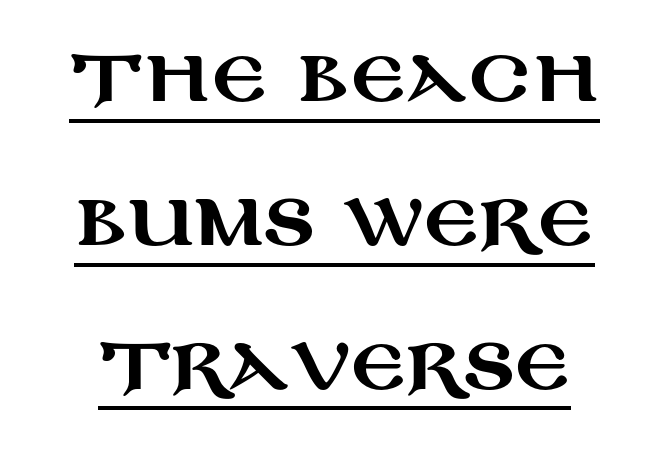
The image shows 73 px wide sans-serif type, upright; set loose line spacing (1.97x), normal letter spacing, underlined; medium stroke contrast and a large x-height.
